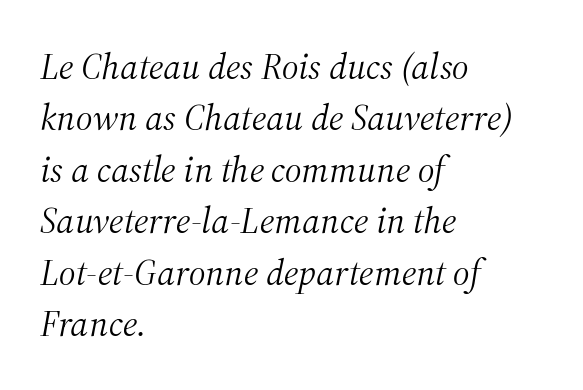
The image shows 37 px light serif type, italic (leaning right); set left-aligned, normal line spacing (1.39x), normal letter spacing, not underlined; medium stroke contrast and a medium x-height.
